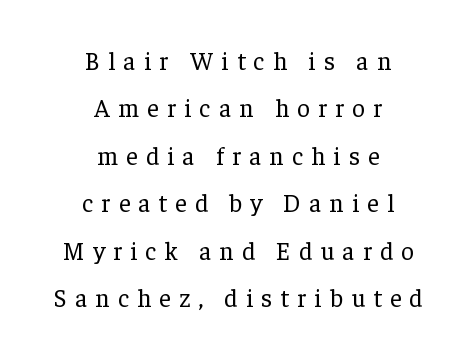
{"italic": "no", "bold": "no", "underline": "no", "align": "center", "line_spacing": "loose", "line_spacing_ratio": 1.9, "letter_spacing": "wide", "letter_spacing_em": 0.33, "glyph_px": 25}
